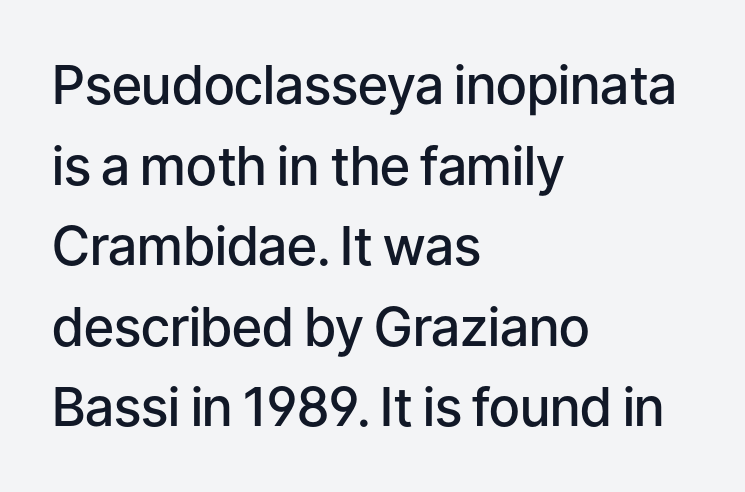
{"serif": "no", "italic": "no", "bold": "semi", "weight": "semibold", "width": "normal", "stroke_contrast": "low", "x_height": "medium", "monospaced": "no", "underline": "no", "align": "left", "line_spacing": "normal", "line_spacing_ratio": 1.52, "letter_spacing": "normal", "letter_spacing_em": 0.0, "glyph_px": 53}
